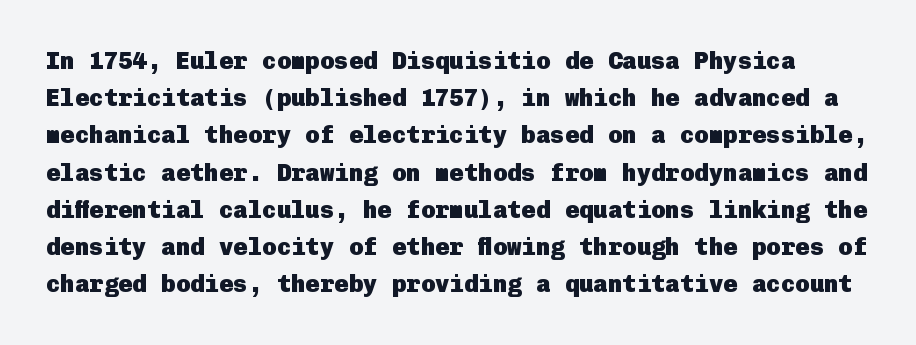
Q: Is the text bold? A: Yes.
Q: Is the text italic (slanted)? A: No, it is upright.
Q: Is the text underlined? A: No.
Q: Is the spacing between letters normal or unusually wide? A: Normal.
Q: Is the spacing between lines tight, normal or loose? A: Normal.
